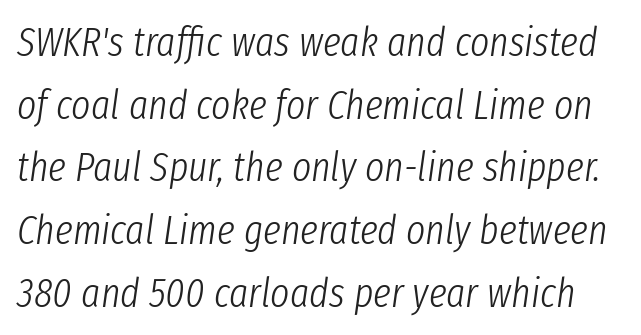
Regular leading. Characters are canted at an angle relative to the baseline's perpendicular. Do the characters align in a grid? No, the font is proportional. Letters rest on an invisible, unmarked baseline.
